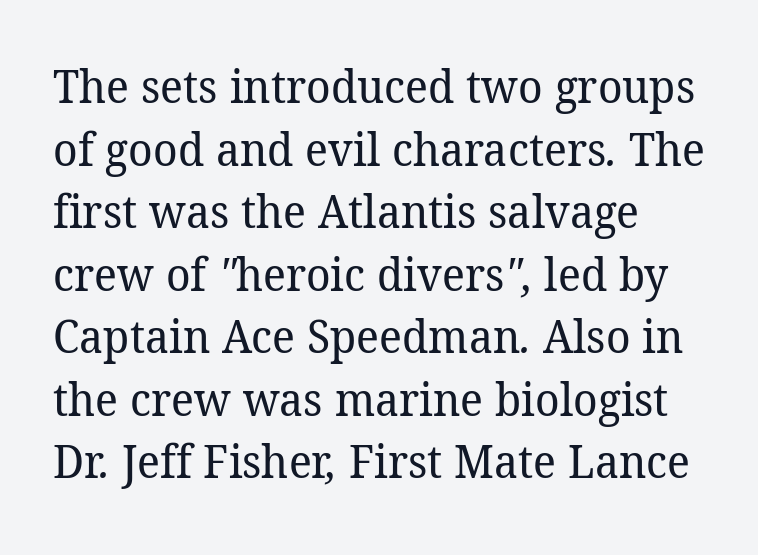
You can tell from the footed stems that serif type was used. The rendering keeps characters at their native spacing. Notice how descenders clear the ascenders below comfortably — that's standard leading. Letters rest on an invisible, unmarked baseline. Letters have the restrained weight of plain body copy at most. Each letter keeps its own natural width here, so spacing adapts to shape.
